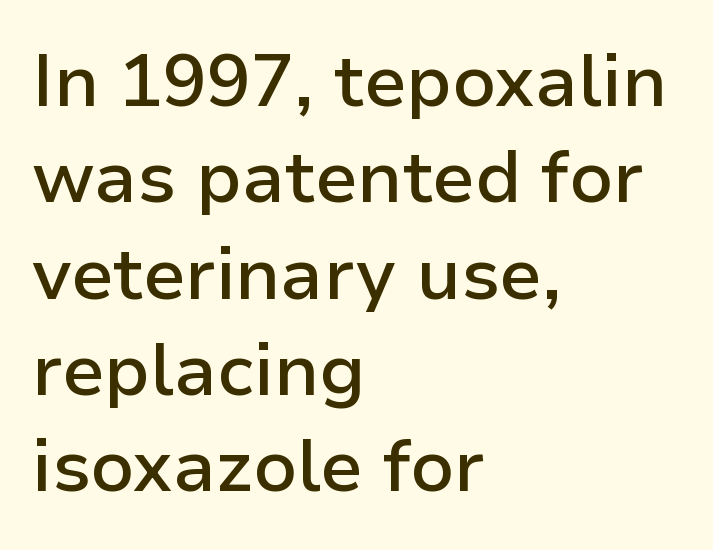
How are the letters spaced? Ordinarily, with no added tracking. The text block is weighted toward the left margin, trailing off unevenly rightward. Its strokes are somewhat broadened, the hallmark of semibold type. Lines of text with bare space underneath.
